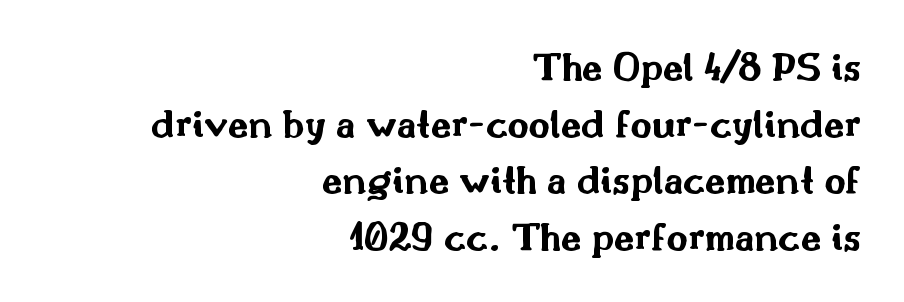
Rows of type keep a routine distance in the vertical direction. Only glyphs here, with clear space below each row. You could not count columns in this text — the font is proportionally spaced. Leftover space on each line is placed entirely before the opening word.
